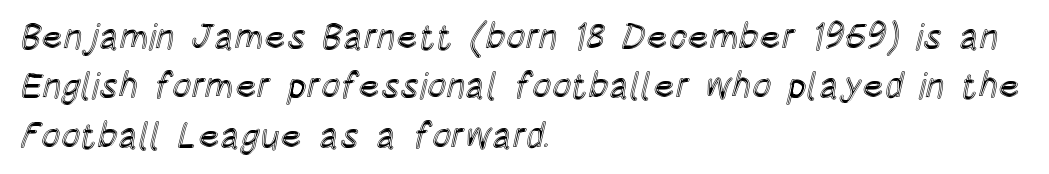
What stands out about the letter spacing? Nothing — it is the standard amount. Where is the straight margin? On the left. This rendering features lettering with no underline. What's the leading like? Ordinary, nothing unusual. Each letter keeps its own natural width here, so spacing adapts to shape.
